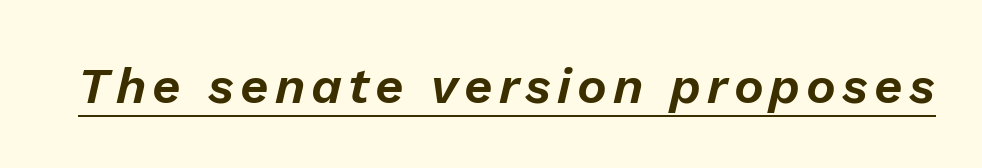
Q: Is the text italic (slanted)? A: Yes, it leans right by about 13 degrees.
Q: Is the text underlined? A: Yes.
Q: Width (condensed, normal, or wide)? A: Normal.
Q: Stroke contrast? A: Low.
Q: x-height? A: Medium.
Q: Monospaced? A: No.
